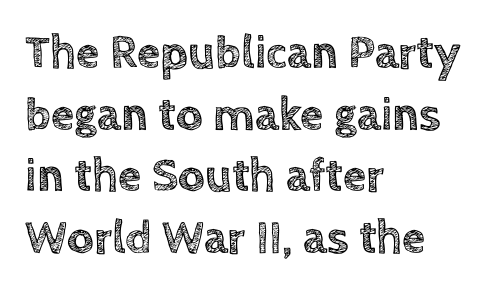
{"italic": "no", "width": "normal", "x_height": "large", "monospaced": "no", "underline": "no", "align": "left", "line_spacing": "normal", "line_spacing_ratio": 1.31, "letter_spacing": "normal", "letter_spacing_em": 0.0, "glyph_px": 47}
